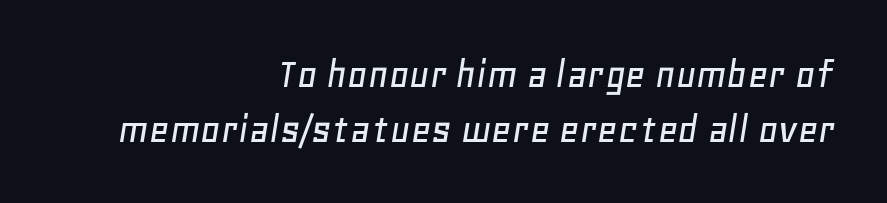
{"italic": "yes", "lean": "right", "slant_degrees": 11, "width": "normal", "stroke_contrast": "low", "x_height": "large", "monospaced": "no", "underline": "no", "align": "right", "line_spacing": "normal", "line_spacing_ratio": 1.25, "letter_spacing": "normal", "letter_spacing_em": 0.0, "glyph_px": 44}
